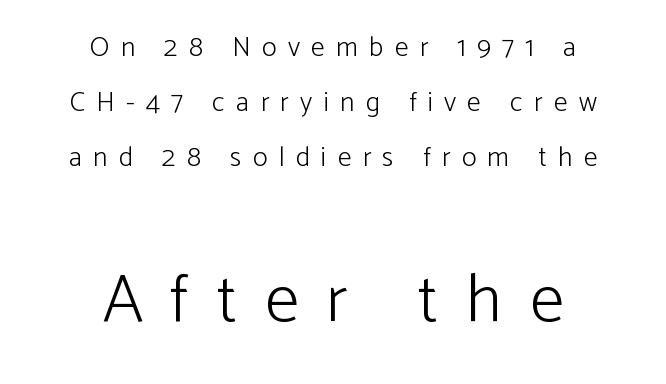
What stands out about the letter spacing? Its width — letters are far apart. Proportional: the letters do not fall into vertical columns. This rendering employs a face without finishing strokes, i.e., a sans-serif. The face used here appears at its bigger size in the lower chunk.
